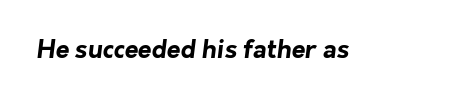
The baseline area is clear. The face used here is rendered with its standard letterfit. The face used here has the dense, thick strokes of a bold.
